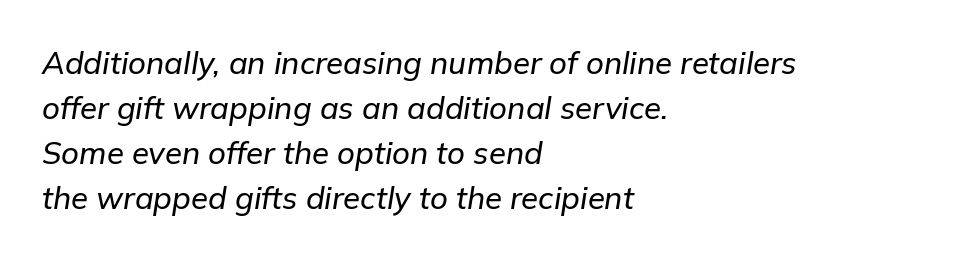
No extra tracking has been applied to these lines. Vertical spacing — default. Check under the words: just untouched page. These lines are set flush left with a ragged right edge. A typesetter would call this proportional, since set widths differ per character. This sample uses an oblique cut, with every glyph tilted off the vertical.
